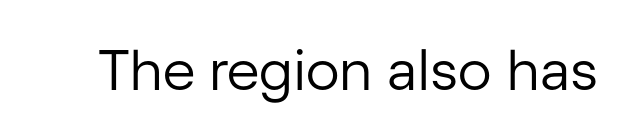
{"serif": "no", "italic": "no", "bold": "no", "weight": "regular", "width": "normal", "stroke_contrast": "low", "x_height": "medium", "monospaced": "no", "underline": "no", "letter_spacing": "normal", "letter_spacing_em": 0.0, "glyph_px": 56}
